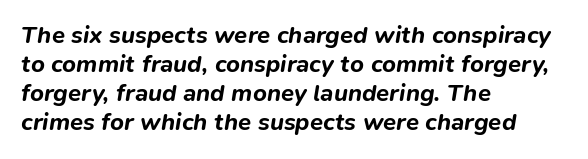
Q: Is the text bold? A: Yes.
Q: Is the text italic (slanted)? A: Yes, it leans right by about 9 degrees.
Q: Is the text underlined? A: No.
Q: How is the paragraph aligned? A: Left-aligned.
Q: Is the spacing between letters normal or unusually wide? A: Normal.
